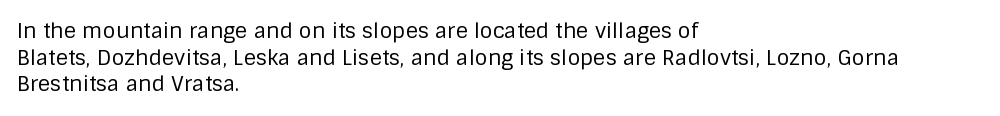
The image shows 21 px text type, upright; set left-aligned, normal line spacing (1.27x), normal letter spacing, not underlined.
